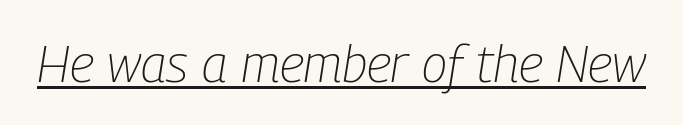
The image shows 52 px light, condensed type, italic (leaning right); set normal letter spacing, underlined; low stroke contrast and a medium x-height.
